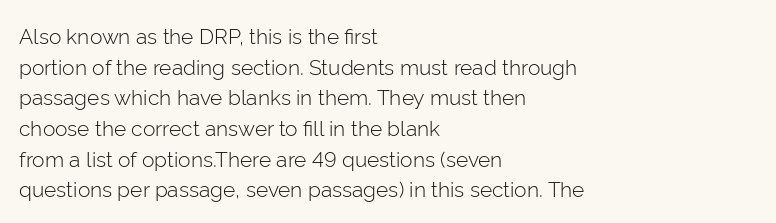
{"italic": "no", "bold": "no", "underline": "no", "align": "left", "line_spacing": "normal", "line_spacing_ratio": 1.46, "letter_spacing": "normal", "letter_spacing_em": 0.0, "glyph_px": 21}
